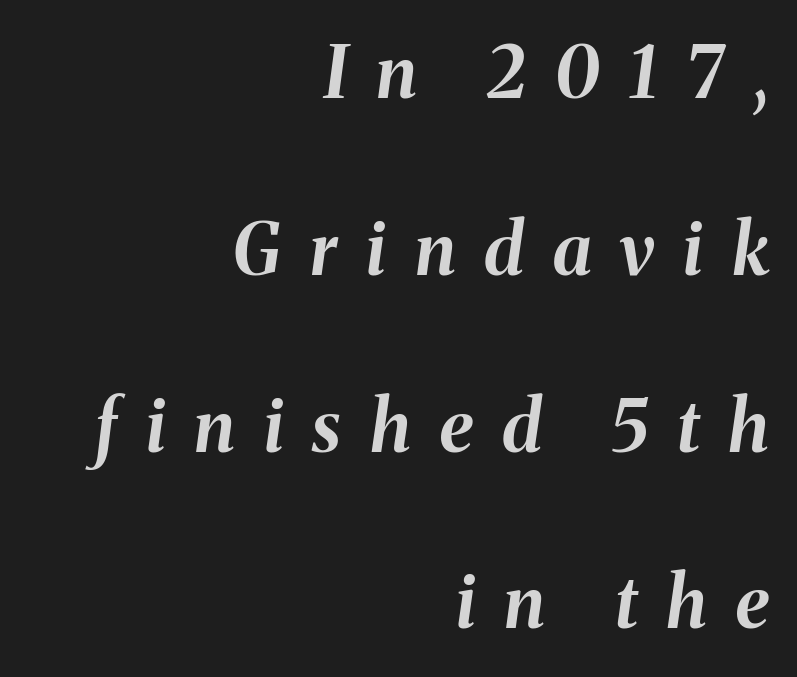
{"italic": "yes", "lean": "right", "slant_degrees": 8, "bold": "yes", "weight": "bold", "width": "normal", "stroke_contrast": "medium", "x_height": "medium", "monospaced": "no", "underline": "no", "align": "right", "line_spacing": "loose", "line_spacing_ratio": 2.49, "letter_spacing": "wide", "letter_spacing_em": 0.41, "glyph_px": 71}
